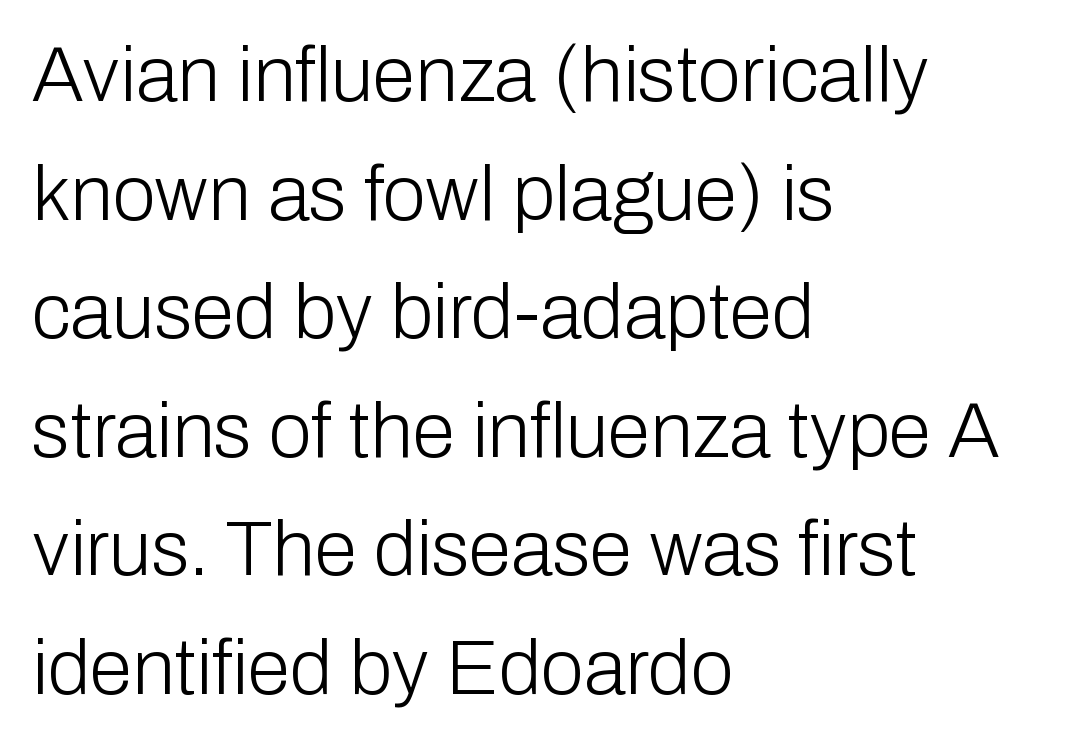
{"serif": "no", "italic": "no", "bold": "no", "weight": "light", "width": "normal", "stroke_contrast": "low", "x_height": "medium", "monospaced": "no", "underline": "no", "align": "left", "line_spacing": "normal", "line_spacing_ratio": 1.52, "letter_spacing": "normal", "letter_spacing_em": 0.0, "glyph_px": 78}
